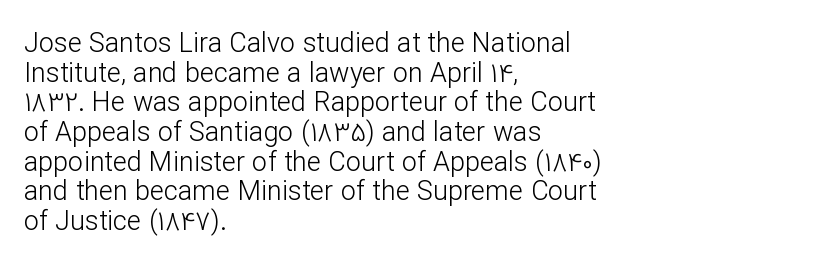
Q: Is the text bold? A: No.
Q: Is the text italic (slanted)? A: No, it is upright.
Q: Is the text underlined? A: No.
Q: How is the paragraph aligned? A: Left-aligned.
Q: Is the spacing between letters normal or unusually wide? A: Normal.
Q: Is the spacing between lines tight, normal or loose? A: Tight.
